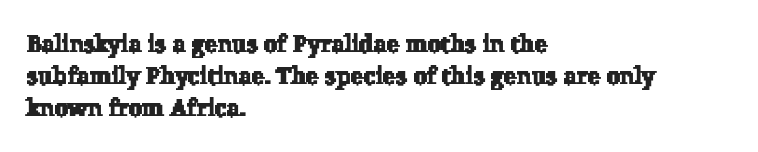
Q: Is the text underlined? A: No.
Q: How is the paragraph aligned? A: Left-aligned.
Q: Is the spacing between letters normal or unusually wide? A: Normal.
Q: Is the spacing between lines tight, normal or loose? A: Normal.
